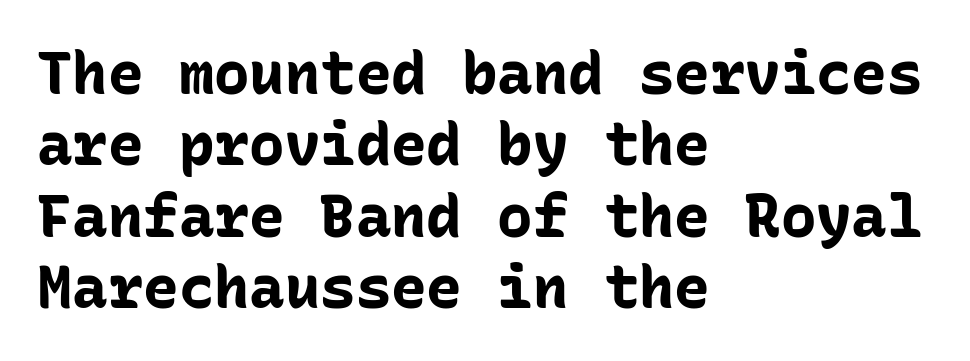
{"serif": "no", "italic": "no", "bold": "yes", "weight": "bold", "width": "normal", "stroke_contrast": "low", "x_height": "medium", "monospaced": "yes", "underline": "no", "align": "left", "line_spacing_ratio": 1.21, "letter_spacing": "normal", "letter_spacing_em": 0.0, "glyph_px": 59}
